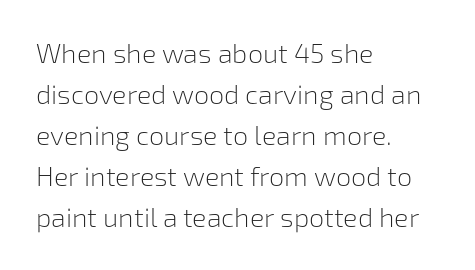
Q: Is the text bold? A: No.
Q: Is the text italic (slanted)? A: No, it is upright.
Q: Is the text underlined? A: No.
Q: How is the paragraph aligned? A: Left-aligned.
Q: Is the spacing between letters normal or unusually wide? A: Normal.
Q: Is the spacing between lines tight, normal or loose? A: Normal.
